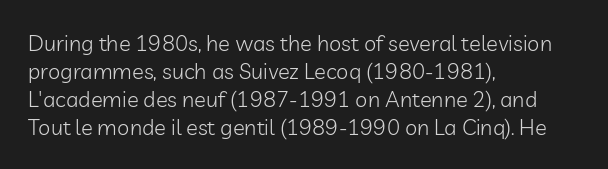
No extra ink here — the face is not bold. Students, observe: this is what conventionally led text looks like. Visually the block forms a straight wall on the left and a jagged coastline on the right. Clear beneath every line of the passage.
